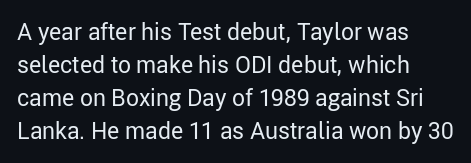
{"italic": "no", "bold": "no", "underline": "no", "align": "left", "line_spacing": "normal", "line_spacing_ratio": 1.43, "letter_spacing": "normal", "letter_spacing_em": 0.0, "glyph_px": 23}
